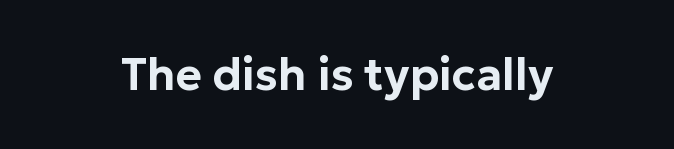
The image shows 45 px sans-serif type, upright; set centered, normal letter spacing, not underlined; low stroke contrast and a medium x-height.
